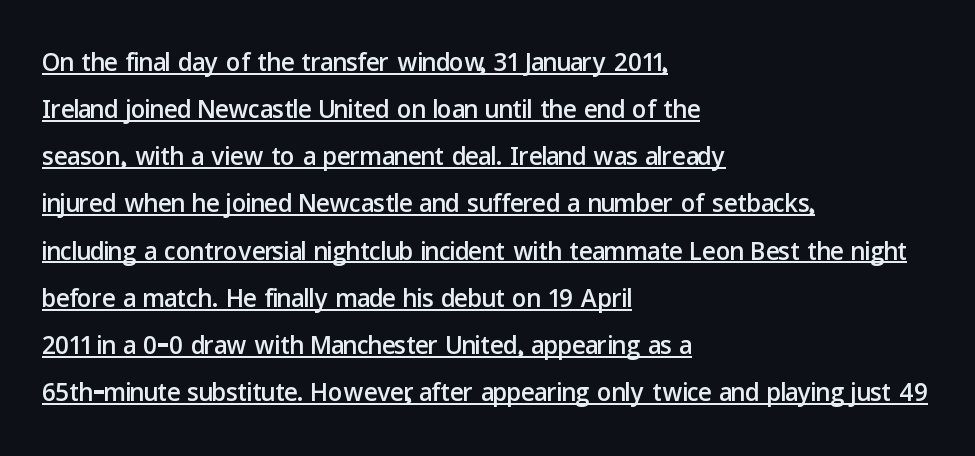
Observe the ordinary spacing: letters are neighbours, not strangers. You can tell it's not italic because the verticals are truly vertical. The vertical gap from one line to the next is medium. Left-aligned paragraph, ragged on the right.
